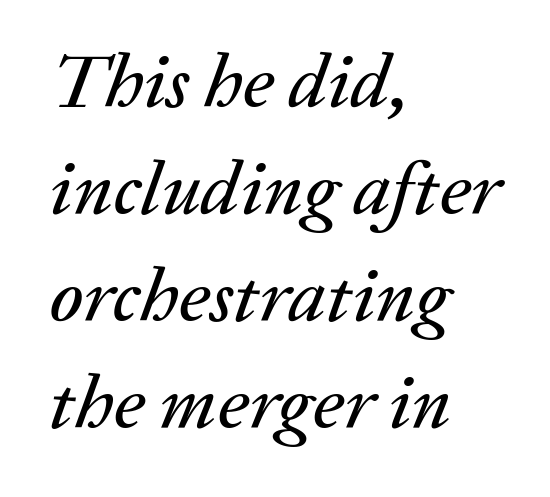
The image shows 76 px text type, italic (leaning right); set left-aligned, normal line spacing (1.41x), normal letter spacing, not underlined; low stroke contrast and a medium x-height.
